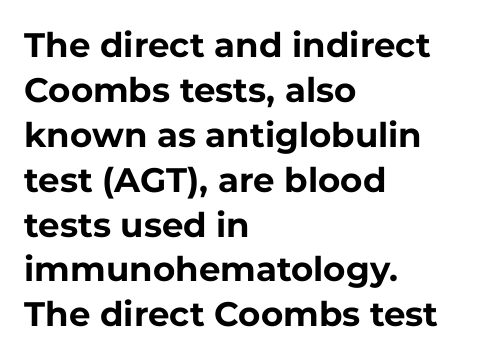
The rows are spaced the way most documents space them. The typeface chosen for these lines omits serifs. The letterforms sit shoulder to shoulder at normal distance. Any mark beneath the type? The region is blank.
